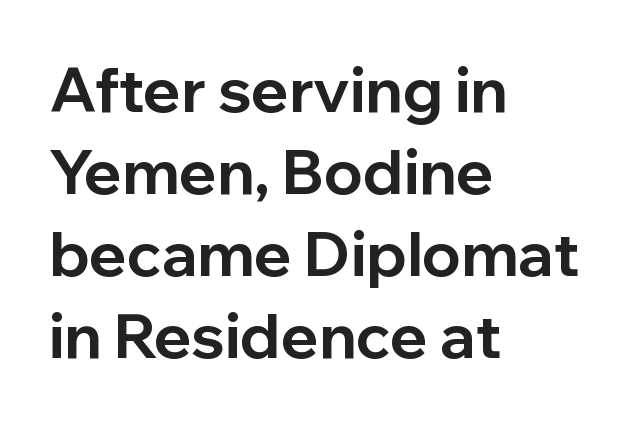
{"serif": "no", "italic": "no", "bold": "yes", "weight": "bold", "width": "normal", "stroke_contrast": "low", "x_height": "medium", "monospaced": "no", "underline": "no", "align": "left", "line_spacing": "normal", "line_spacing_ratio": 1.32, "letter_spacing": "normal", "letter_spacing_em": 0.0, "glyph_px": 62}
